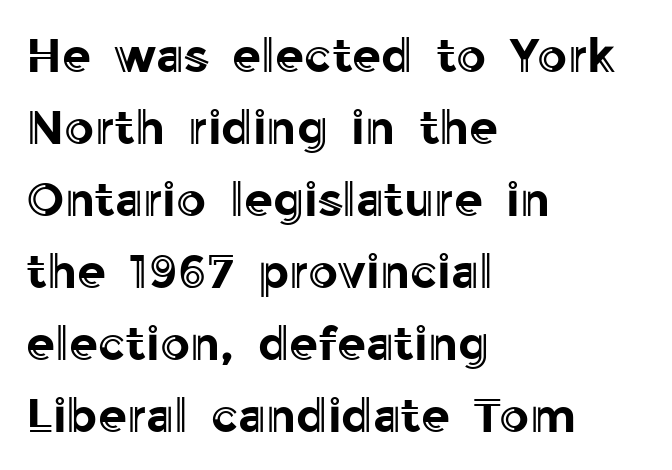
Q: Is the text italic (slanted)? A: No, it is upright.
Q: Is the text underlined? A: No.
Q: How is the paragraph aligned? A: Left-aligned.
Q: Is the spacing between letters normal or unusually wide? A: Normal.
Q: Is the spacing between lines tight, normal or loose? A: Normal.
Q: Width (condensed, normal, or wide)? A: Normal.
Q: x-height? A: Medium.
Q: Monospaced? A: No.
